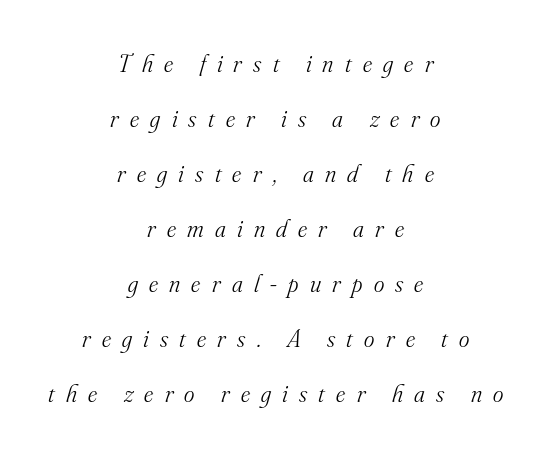
The image shows 25 px text type, italic (leaning right); set centered, loose line spacing (2.2x), unusually wide letter spacing (+0.45 em), not underlined.
